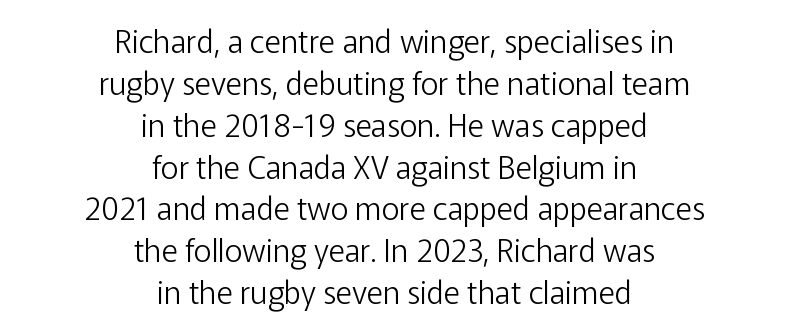
The passage is arranged like a title page — every line centered. Is this a fixed-width face? No — the glyphs have proportional, varying widths. Any mark beneath the type? The region is blank. The lettering stays uniformly vertical, giving the passage a roman look.
